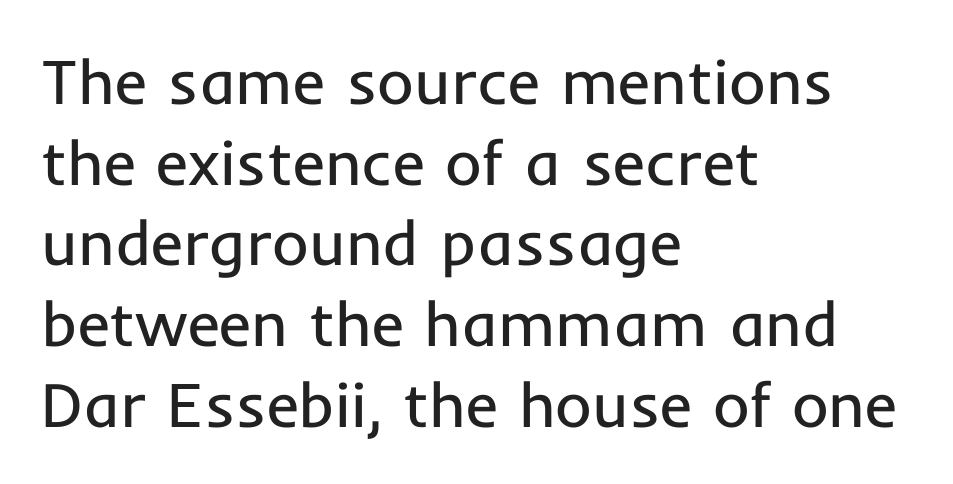
The face used here is proportionally spaced, like ordinary book or web type. The lines are quadded left. The glyphs in this specimen are sans serif. The space between consecutive lines is moderate.
